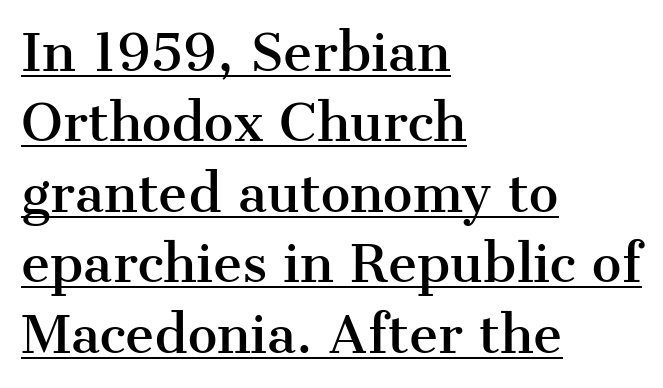
The letters stand straight up with perfectly vertical stems. The rendering uses the underline text-decoration. This sample has the flowing, uneven cadence of proportional lettering. Compared with typical paragraphs, the rows here are spaced about the same. The lines are quadded left. The line texture is even and compact thanks to regular tracking.
